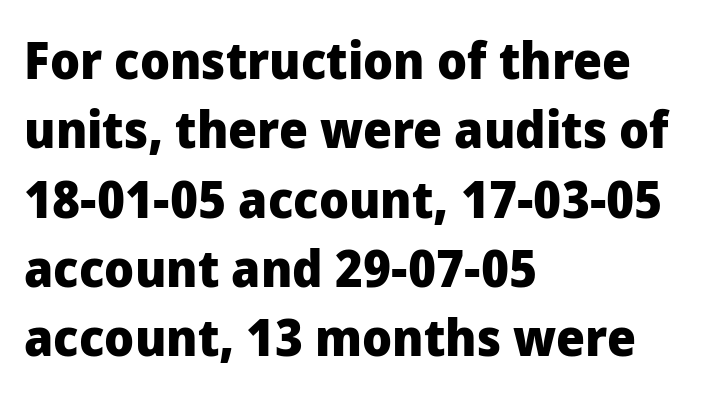
{"serif": "no", "italic": "no", "bold": "yes", "weight": "heavy", "width": "normal", "stroke_contrast": "low", "x_height": "medium", "monospaced": "no", "underline": "no", "align": "left", "line_spacing": "normal", "line_spacing_ratio": 1.36, "letter_spacing": "normal", "letter_spacing_em": 0.0, "glyph_px": 51}
